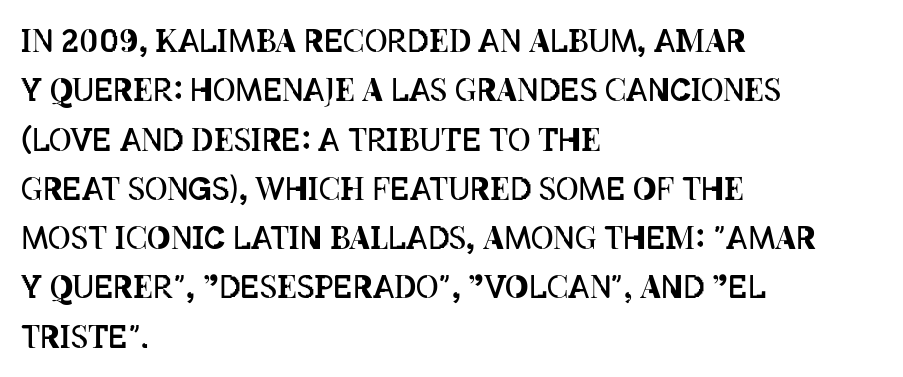
{"italic": "no", "bold": "no", "weight": "regular", "width": "condensed", "stroke_contrast": "low", "x_height": "large", "monospaced": "no", "underline": "no", "align": "left", "line_spacing": "normal", "line_spacing_ratio": 1.59, "letter_spacing": "normal", "letter_spacing_em": 0.0, "glyph_px": 31}
